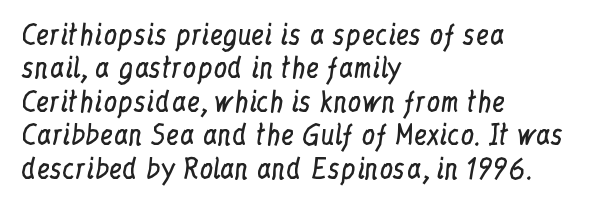
The image shows 27 px text type; set left-aligned, line spacing 1.24x, normal letter spacing, not underlined.
